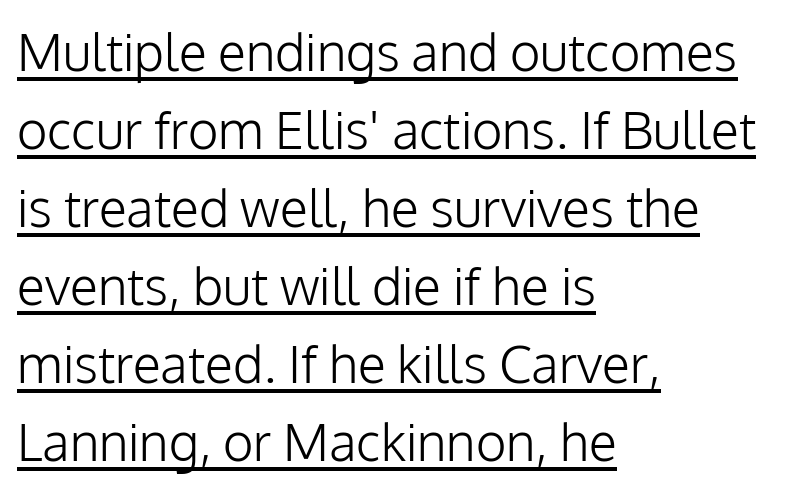
{"serif": "no", "italic": "no", "bold": "no", "weight": "light", "width": "normal", "stroke_contrast": "low", "x_height": "medium", "monospaced": "no", "underline": "yes", "align": "left", "line_spacing": "normal", "line_spacing_ratio": 1.5, "letter_spacing": "normal", "letter_spacing_em": 0.0, "glyph_px": 52}
